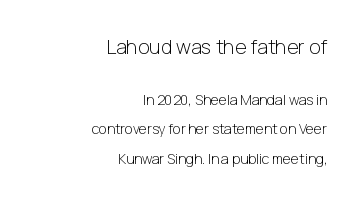
Regarding leading, the lines here are spaced well apart. One-word summary of the alignment: right. Size hierarchy here favors the leading block over the trailing one. Bold? No — there's no thickening of the strokes. There is no visible air inserted between adjacent glyphs.
